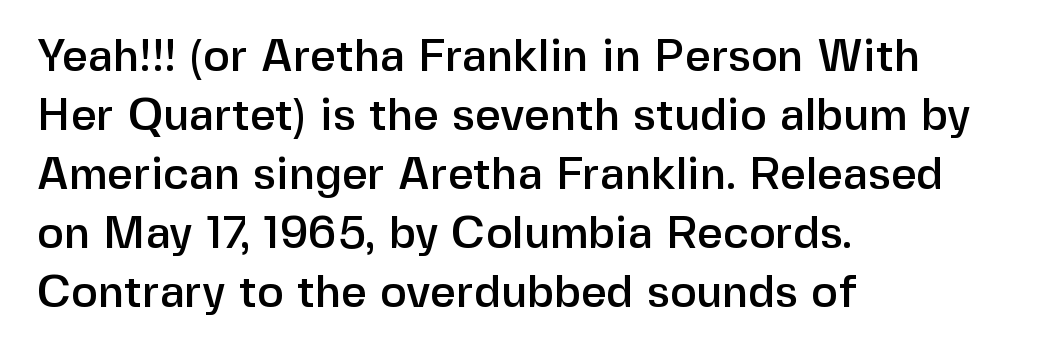
The image shows 45 px sans-serif type, upright; set left-aligned, normal line spacing (1.31x), normal letter spacing, not underlined; low stroke contrast and a medium x-height.
